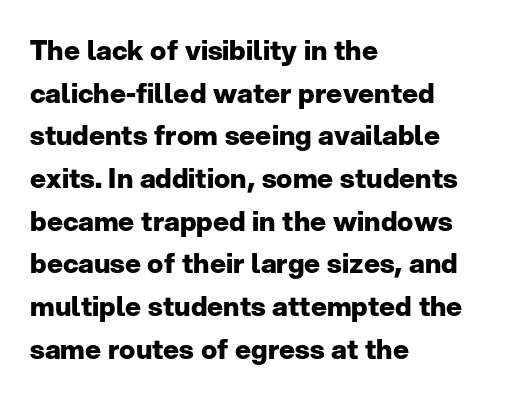
{"italic": "no", "bold": "yes", "underline": "no", "align": "left", "line_spacing": "normal", "line_spacing_ratio": 1.58, "letter_spacing": "normal", "letter_spacing_em": 0.0, "glyph_px": 27}
